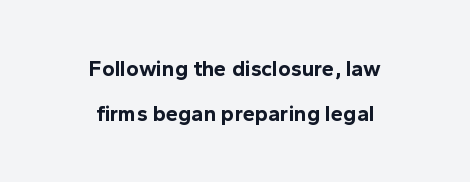
{"italic": "no", "bold": "yes", "underline": "no", "align": "center", "line_spacing": "loose", "line_spacing_ratio": 2.04, "letter_spacing": "normal", "letter_spacing_em": 0.0, "glyph_px": 22}
